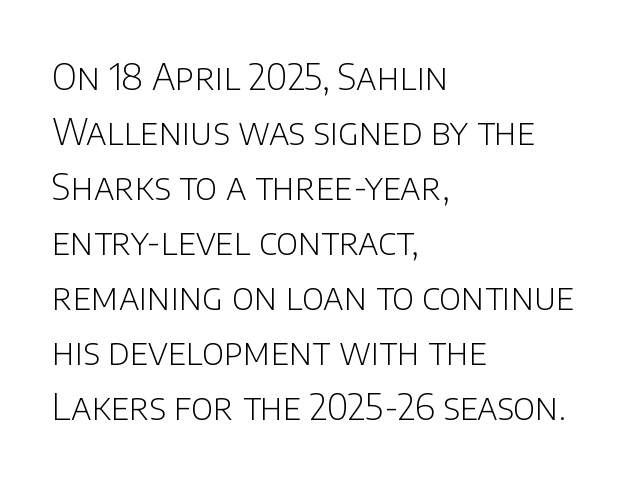
Character widths vary here, with narrow letters taking less room than wide ones. These lines are set flush left with a ragged right edge. No extra ink here — the face is not bold. Upright lettering throughout.
